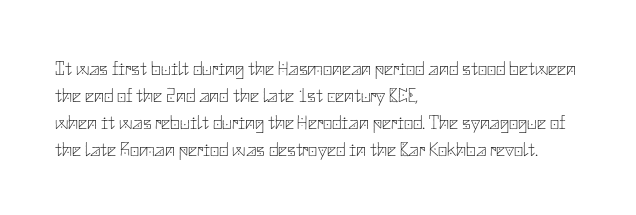
{"italic": "no", "bold": "no", "underline": "no", "align": "left", "line_spacing": "normal", "line_spacing_ratio": 1.35, "letter_spacing": "normal", "letter_spacing_em": 0.0, "glyph_px": 20}
